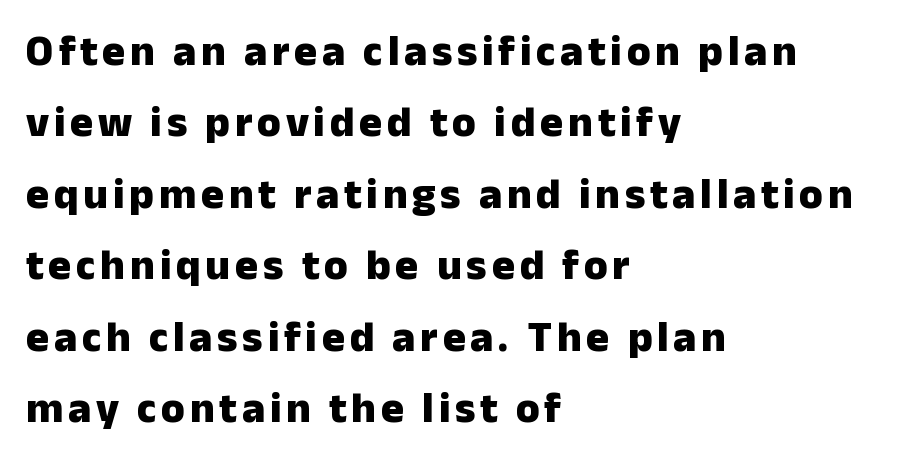
{"serif": "no", "italic": "no", "bold": "yes", "weight": "heavy", "width": "normal", "stroke_contrast": "low", "x_height": "medium", "monospaced": "no", "underline": "no", "align": "left", "line_spacing": "normal", "line_spacing_ratio": 1.66, "glyph_px": 43}
